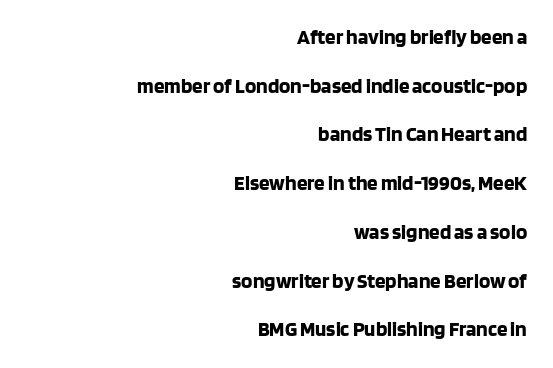
Q: Is the text bold? A: Yes.
Q: Is the text italic (slanted)? A: No, it is upright.
Q: Is the text underlined? A: No.
Q: How is the paragraph aligned? A: Right-aligned.
Q: Is the spacing between letters normal or unusually wide? A: Normal.
Q: Is the spacing between lines tight, normal or loose? A: Loose.
